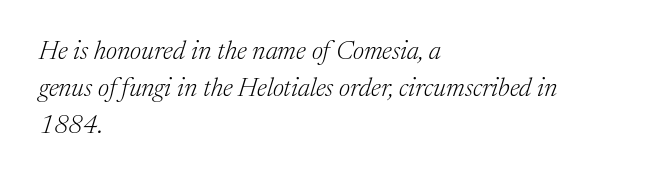
{"italic": "yes", "lean": "right", "slant_degrees": 17, "bold": "no", "underline": "no", "align": "left", "line_spacing": "normal", "line_spacing_ratio": 1.43, "letter_spacing": "normal", "letter_spacing_em": 0.0, "glyph_px": 26}
